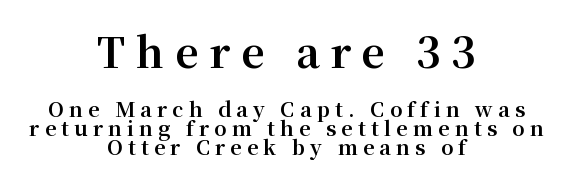
{"serif": "yes", "italic": "no", "bold": "yes", "weight": "bold", "width": "normal", "stroke_contrast": "medium", "x_height": "medium", "monospaced": "no", "underline": "no", "align": "center", "line_spacing": "tight", "line_spacing_ratio": 0.97, "letter_spacing": "wide", "letter_spacing_em": 0.26, "larger_block": "first", "size_ratio": 2.05, "glyph_px": 41}
